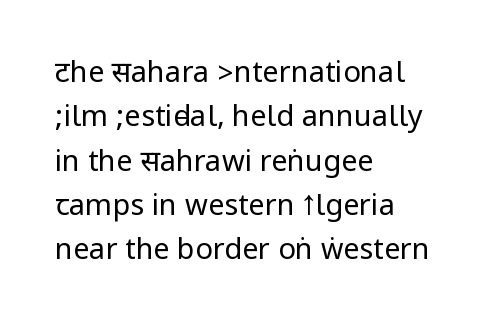
{"serif": "no", "italic": "no", "bold": "no", "weight": "regular", "width": "condensed", "stroke_contrast": "low", "underline": "no", "align": "left", "line_spacing": "normal", "line_spacing_ratio": 1.53, "letter_spacing": "normal", "letter_spacing_em": 0.0, "glyph_px": 29}
